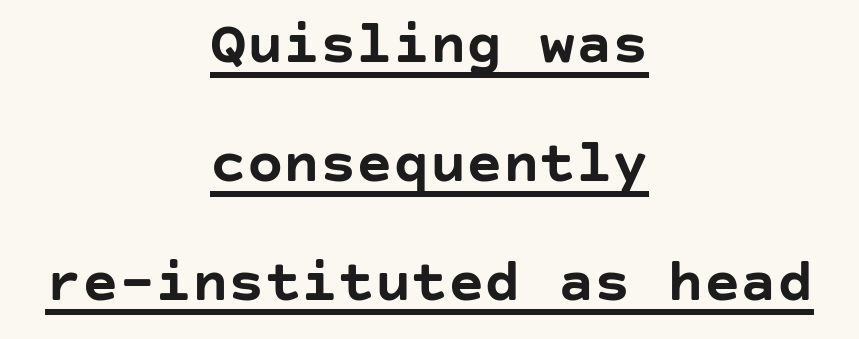
{"serif": "no", "italic": "no", "bold": "yes", "weight": "semibold", "width": "normal", "stroke_contrast": "low", "x_height": "large", "underline": "yes", "align": "center", "line_spacing": "loose", "line_spacing_ratio": 1.95, "letter_spacing": "normal", "letter_spacing_em": 0.0, "glyph_px": 61}
